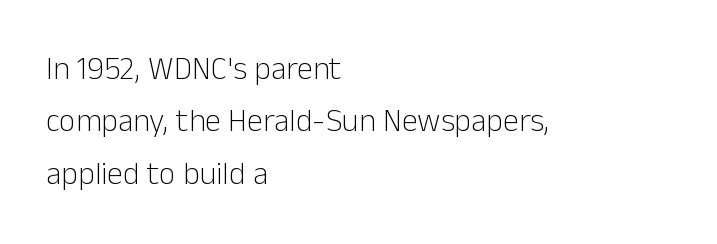
Q: Is the text bold? A: No.
Q: Is the text italic (slanted)? A: No, it is upright.
Q: Is the typeface a serif or a sans-serif typeface? A: Sans-serif.
Q: Is the text underlined? A: No.
Q: How is the paragraph aligned? A: Left-aligned.
Q: Is the spacing between letters normal or unusually wide? A: Normal.
Q: Is the spacing between lines tight, normal or loose? A: Normal.
Q: Width (condensed, normal, or wide)? A: Normal.
Q: Stroke contrast? A: Low.
Q: x-height? A: Medium.
Q: Monospaced? A: No.
